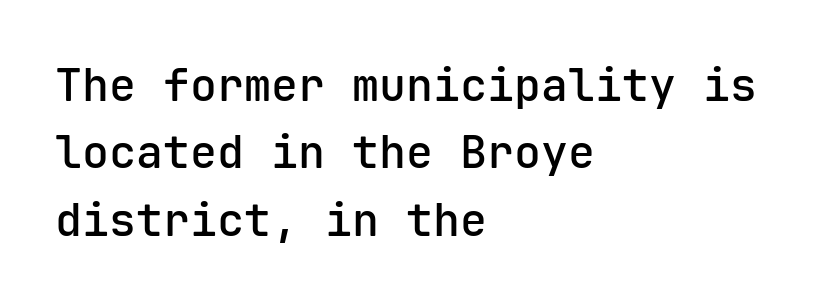
Q: Is the text bold? A: Semi-bold.
Q: Is the text italic (slanted)? A: No, it is upright.
Q: Is the typeface a serif or a sans-serif typeface? A: Sans-serif.
Q: Is the text underlined? A: No.
Q: How is the paragraph aligned? A: Left-aligned.
Q: Is the spacing between letters normal or unusually wide? A: Normal.
Q: Is the spacing between lines tight, normal or loose? A: Normal.
Q: Width (condensed, normal, or wide)? A: Normal.
Q: Stroke contrast? A: Low.
Q: x-height? A: Medium.
Q: Monospaced? A: Yes.
